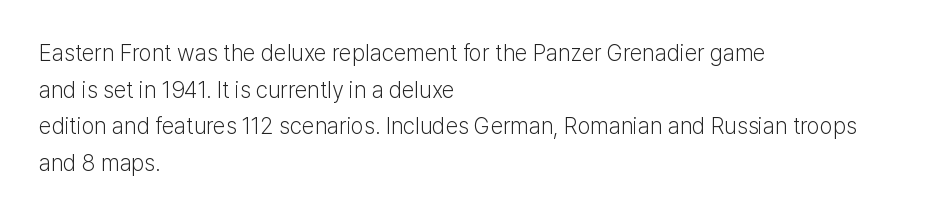
The image shows 23 px text type, upright; set left-aligned, normal line spacing (1.59x), normal letter spacing, not underlined.
